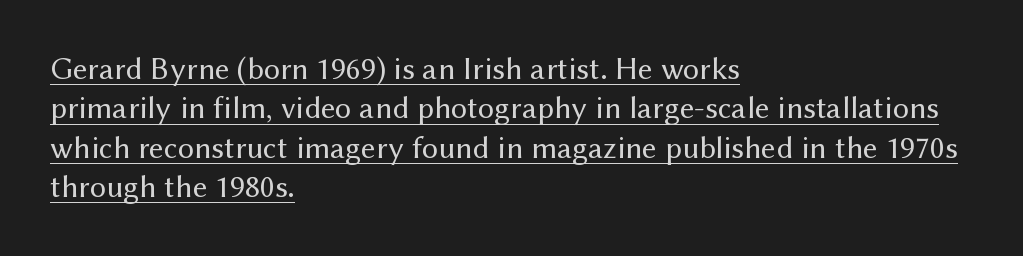
The image shows 32 px regular-weight sans-serif type, upright; set left-aligned, line spacing 1.23x, normal letter spacing, underlined; medium stroke contrast and a medium x-height.
